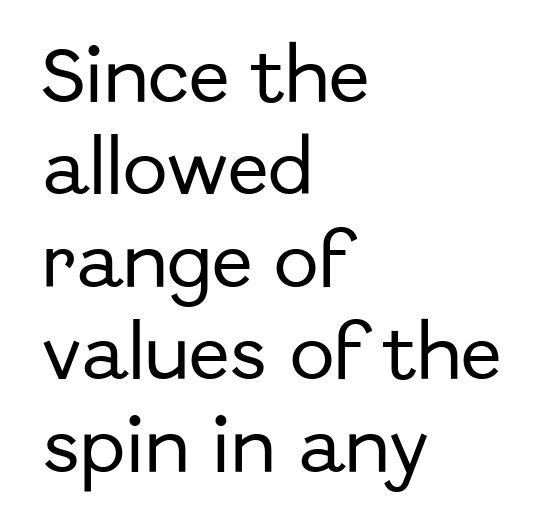
The image shows 60 px sans-serif type, upright; set left-aligned, normal line spacing (1.54x), normal letter spacing, not underlined; low stroke contrast and a medium x-height.
